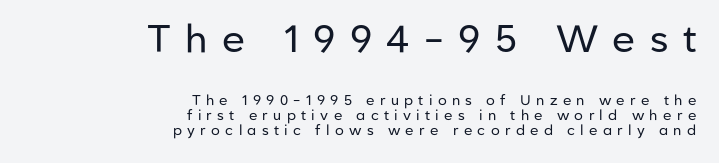
Q: Is the text bold? A: No.
Q: Is the text italic (slanted)? A: No, it is upright.
Q: Is the typeface a serif or a sans-serif typeface? A: Sans-serif.
Q: Is the text underlined? A: No.
Q: How is the paragraph aligned? A: Right-aligned.
Q: Is the spacing between letters normal or unusually wide? A: Unusually wide.
Q: Is the spacing between lines tight, normal or loose? A: Tight.
Q: Which block of text is set in a larger size, the first (top) or the second (bottom)? A: The first (top) one.
Q: Width (condensed, normal, or wide)? A: Normal.
Q: Stroke contrast? A: Low.
Q: x-height? A: Medium.
Q: Monospaced? A: No.
